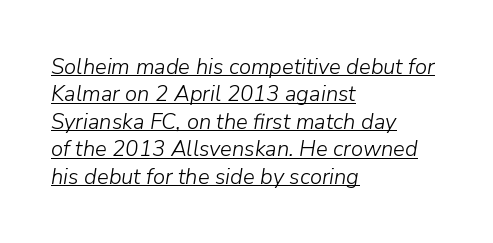
Q: Is the text bold? A: No.
Q: Is the text italic (slanted)? A: Yes, it leans right by about 9 degrees.
Q: Is the text underlined? A: Yes.
Q: How is the paragraph aligned? A: Left-aligned.
Q: Is the spacing between letters normal or unusually wide? A: Normal.
Q: Is the spacing between lines tight, normal or loose? A: Normal.
